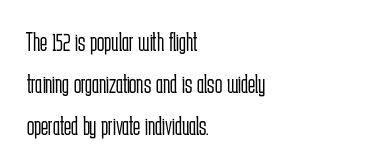
Anything drawn beneath the words? Only blank space. Each word holds together tightly as a unit, with standard inter-letter gaps. Each stroke keeps to a modest, everyday thickness or less. Normally led — the rows are evenly, conventionally spaced. In CSS terms this would be text-align: left. Does the lettering tilt? It doesn't — this is upright.
